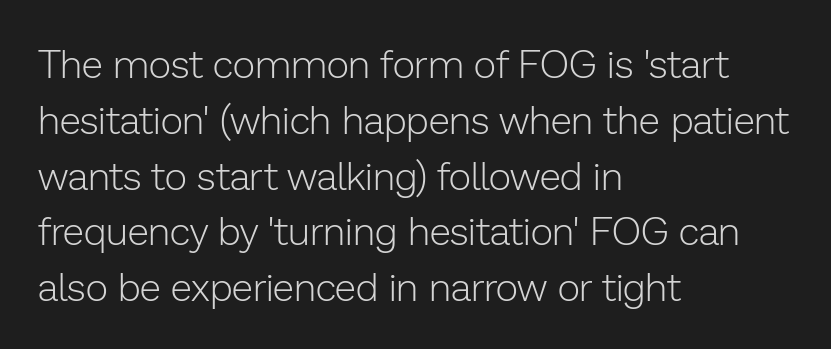
{"serif": "no", "italic": "no", "bold": "no", "weight": "light", "width": "normal", "stroke_contrast": "low", "x_height": "medium", "monospaced": "no", "underline": "no", "align": "left", "line_spacing": "normal", "line_spacing_ratio": 1.43, "letter_spacing": "normal", "letter_spacing_em": 0.0, "glyph_px": 39}
